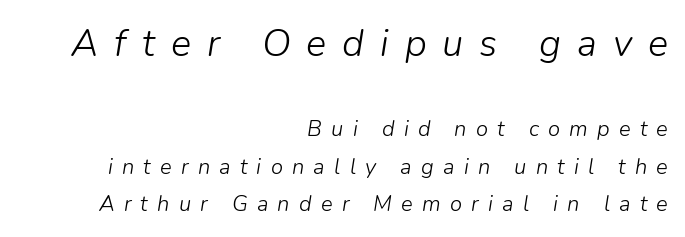
Students, note that the glyphs here are deliberately spaced far apart. Heaviness? Minimal to ordinary, like unemphasized prose. The upper block of text is set noticeably larger than the block beneath it. All the whitespace from short lines collects on the left. Underline: absent.
